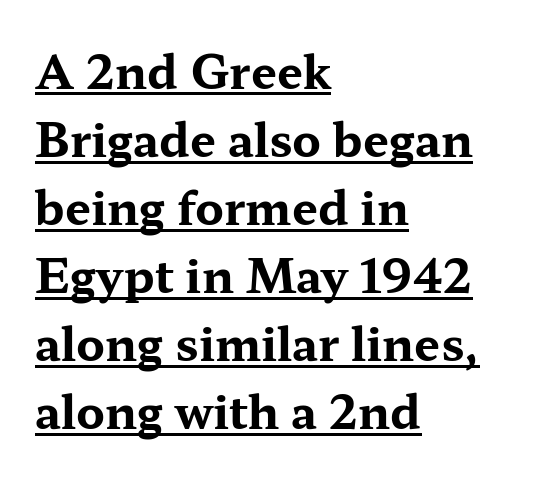
Set as a true bold cut, around the 700 mark. Italic? Not at all — the glyphs are vertical. Looks like regular typesetting: each glyph gets only the width it needs. This sample uses plain, unmodified letter spacing. Typographically, this falls in the serif category. Notice how a bar underscores the lettering throughout.
